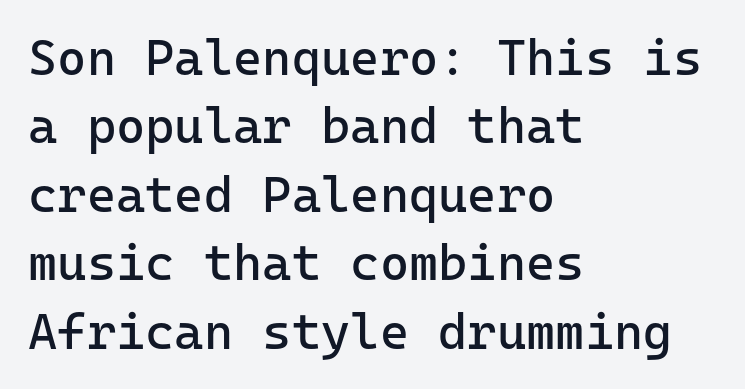
One glance says typical: line gaps are just what's usual. Typeset ragged right — the left edge is the straight one. The text was rendered using a sans face with plain stroke endings. Compared with typical body copy, the letter spacing here is the same.
